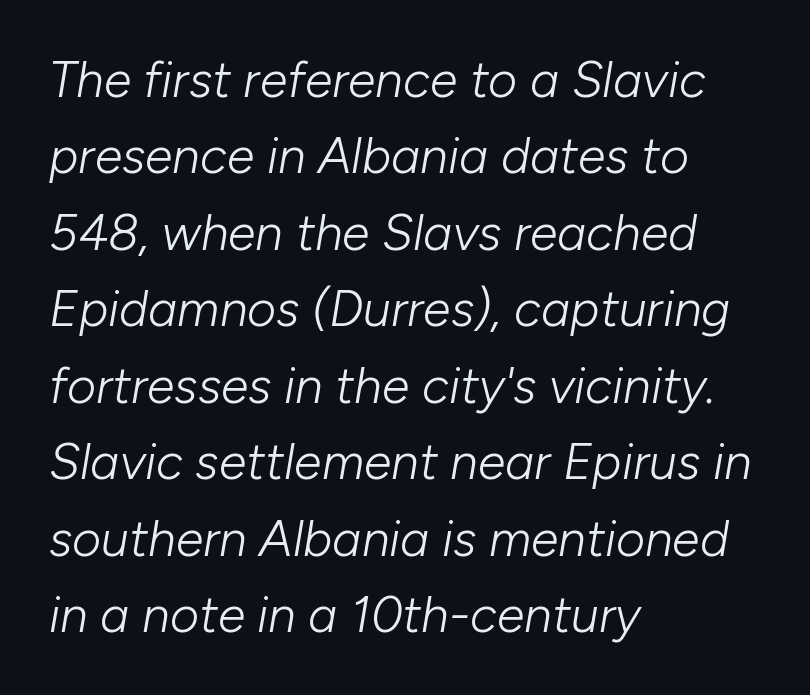
Q: Is the text bold? A: No.
Q: Is the text italic (slanted)? A: Yes, it leans right by about 10 degrees.
Q: Is the text underlined? A: No.
Q: How is the paragraph aligned? A: Left-aligned.
Q: Is the spacing between letters normal or unusually wide? A: Normal.
Q: Is the spacing between lines tight, normal or loose? A: Normal.
Q: Width (condensed, normal, or wide)? A: Normal.
Q: Stroke contrast? A: Low.
Q: x-height? A: Medium.
Q: Monospaced? A: No.
